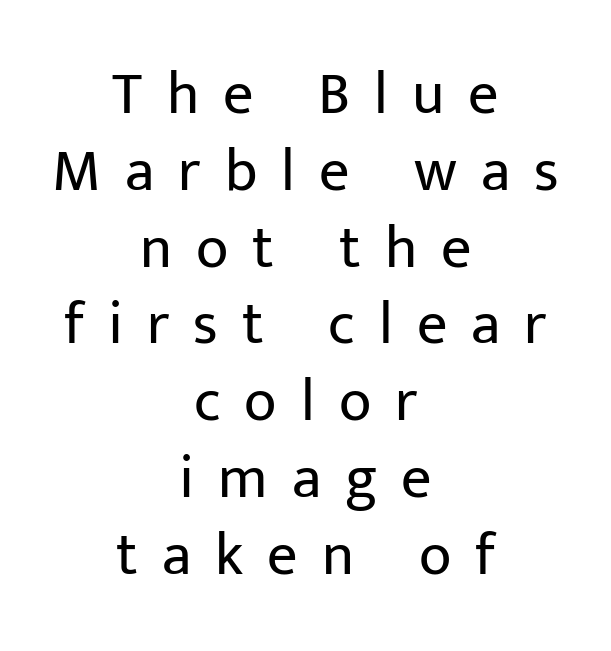
The typography opts for an upright posture over an oblique one. This reads as an unemphasized weight, regular at the heaviest. Is the block centered? Yes — each line is placed symmetrically about the middle. Note: no serifs on the glyphs. Loose tracking; the words dissolve into strings of separated letters. The letters advance in unequal steps, a hallmark of proportional type.
